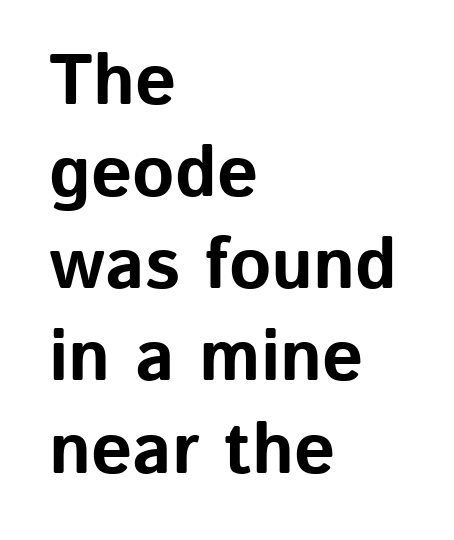
Q: Is the text bold? A: Yes.
Q: Is the text italic (slanted)? A: No, it is upright.
Q: Is the typeface a serif or a sans-serif typeface? A: Sans-serif.
Q: Is the text underlined? A: No.
Q: How is the paragraph aligned? A: Left-aligned.
Q: Is the spacing between letters normal or unusually wide? A: Normal.
Q: Is the spacing between lines tight, normal or loose? A: Normal.
Q: Width (condensed, normal, or wide)? A: Normal.
Q: Stroke contrast? A: Low.
Q: x-height? A: Medium.
Q: Monospaced? A: No.
